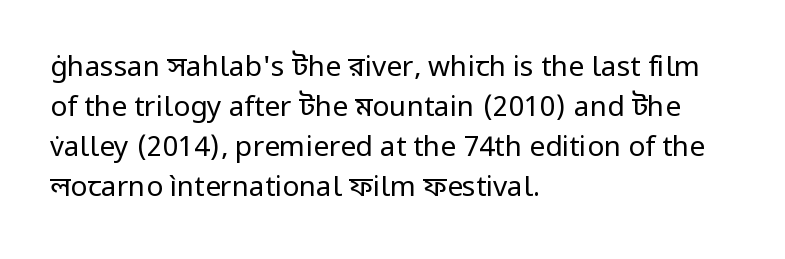
{"serif": "no", "italic": "no", "bold": "no", "weight": "regular", "width": "normal", "stroke_contrast": "low", "x_height": "medium", "monospaced": "no", "underline": "no", "align": "left", "line_spacing": "normal", "line_spacing_ratio": 1.43, "letter_spacing": "normal", "letter_spacing_em": 0.0, "glyph_px": 28}
